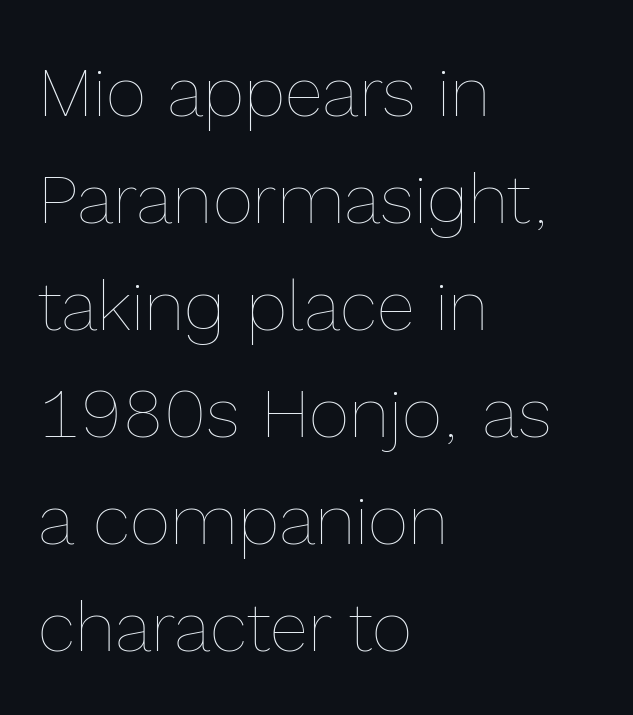
Q: Is the text bold? A: No.
Q: Is the text italic (slanted)? A: No, it is upright.
Q: Is the text underlined? A: No.
Q: How is the paragraph aligned? A: Left-aligned.
Q: Is the spacing between letters normal or unusually wide? A: Normal.
Q: Is the spacing between lines tight, normal or loose? A: Normal.
Q: Width (condensed, normal, or wide)? A: Normal.
Q: x-height? A: Medium.
Q: Monospaced? A: No.
